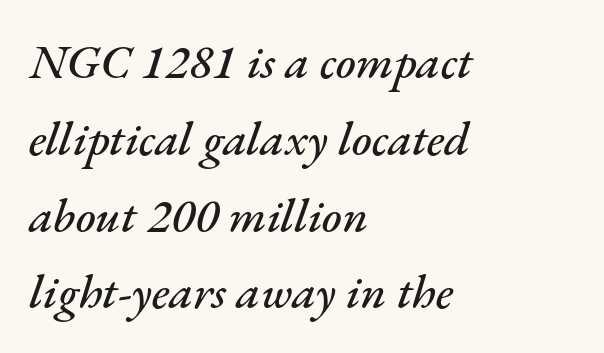
Q: Is the text italic (slanted)? A: Yes, it leans right by about 17 degrees.
Q: Is the text underlined? A: No.
Q: How is the paragraph aligned? A: Left-aligned.
Q: Is the spacing between letters normal or unusually wide? A: Normal.
Q: Is the spacing between lines tight, normal or loose? A: Normal.
Q: Width (condensed, normal, or wide)? A: Normal.
Q: Stroke contrast? A: Medium.
Q: x-height? A: Small.
Q: Monospaced? A: No.
